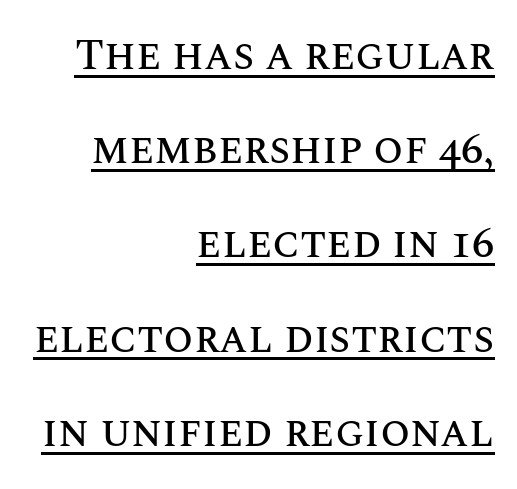
The image shows 43 px text type, upright; set right-aligned, loose line spacing (2.19x), normal letter spacing, underlined; medium stroke contrast and a large x-height.
